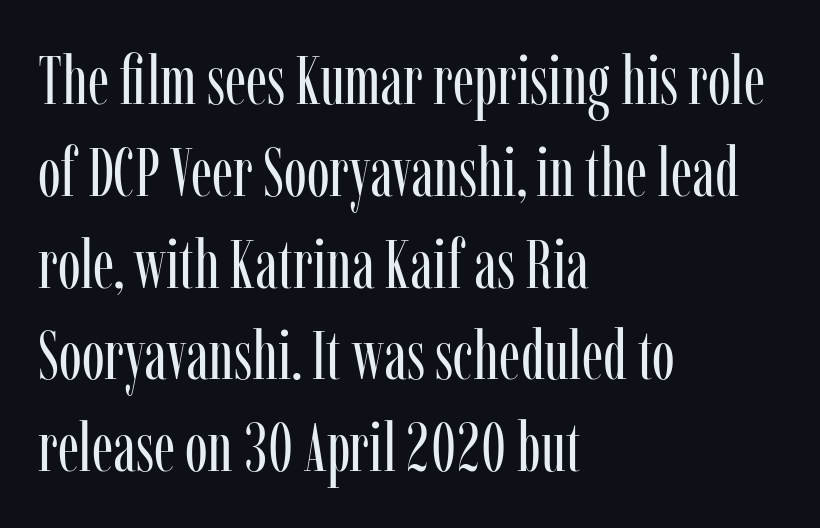
Rendered with straight, roman letterforms. Characters follow at the spacing the type designer built in. These lines are rendered in a variable-pitch font. A student would call this left alignment; a typographer would say flush left, rag right. This rendering employs a face with finishing strokes, i.e., a serif.
